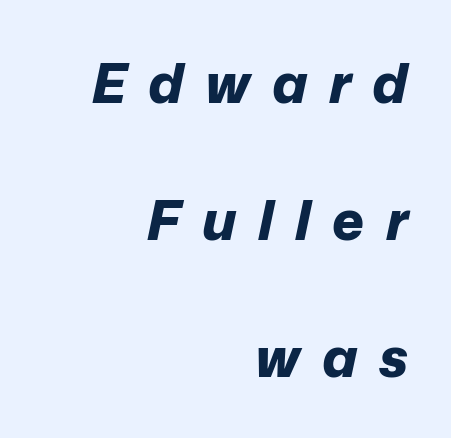
The image shows 55 px bold type, italic (leaning right); set right-aligned, loose line spacing (2.49x), unusually wide letter spacing (+0.39 em), not underlined; low stroke contrast and a medium x-height.
